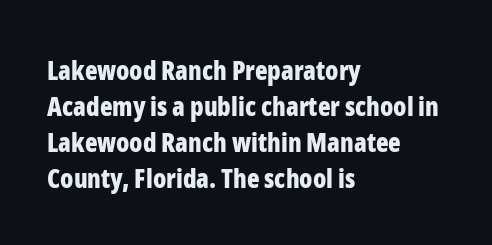
{"italic": "no", "bold": "yes", "underline": "no", "align": "left", "line_spacing": "normal", "line_spacing_ratio": 1.38, "letter_spacing": "normal", "letter_spacing_em": 0.0, "glyph_px": 26}
